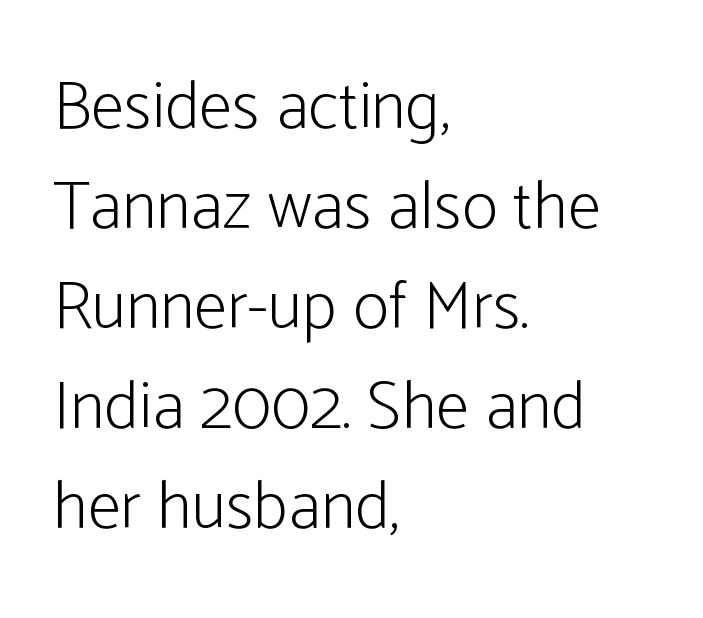
The characters are drawn with everyday or finer stroke widths. Standard letterfit; no display-style spreading of the glyphs. Line beginnings align vertically; line endings do not. This is sans-serif lettering, the kind often seen on screens and signage.
